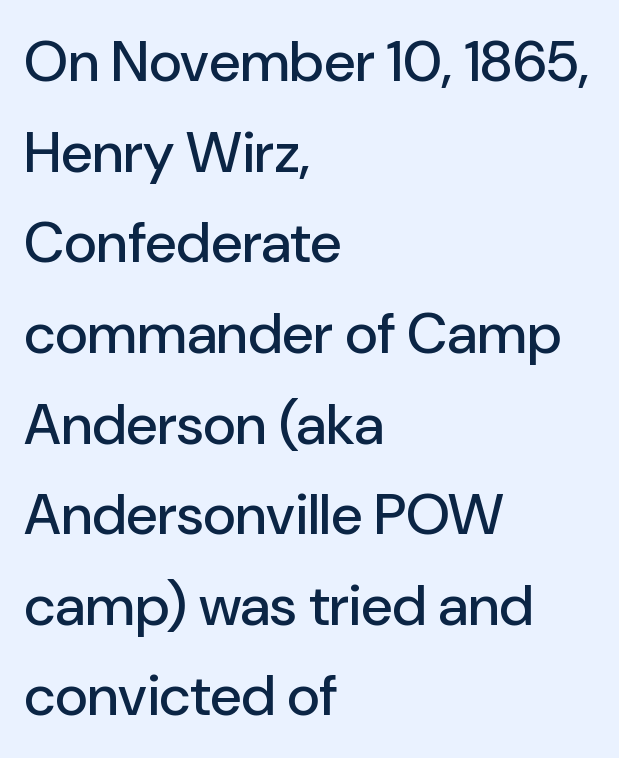
Think of a printed novel: that variable character pitch is what you see here. Ordinary non-slanted type is in use. Typographically, this falls in the sans-serif category. Lines of text with bare space underneath. Short note: letters normally spaced.
